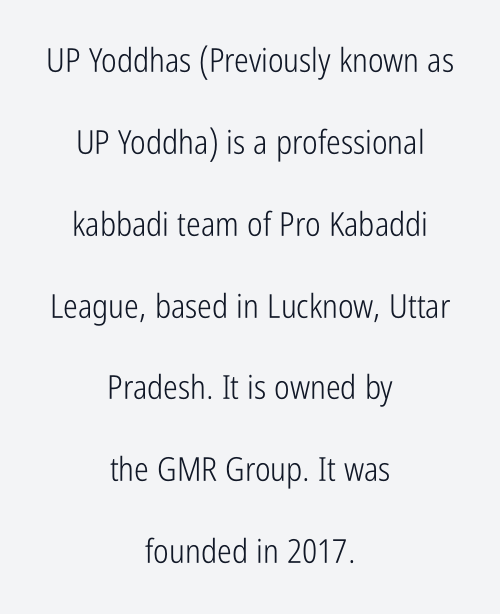
Q: Is the text bold? A: No.
Q: Is the text italic (slanted)? A: No, it is upright.
Q: Is the typeface a serif or a sans-serif typeface? A: Sans-serif.
Q: Is the text underlined? A: No.
Q: How is the paragraph aligned? A: Centered.
Q: Is the spacing between letters normal or unusually wide? A: Normal.
Q: Is the spacing between lines tight, normal or loose? A: Loose.
Q: Width (condensed, normal, or wide)? A: Condensed.
Q: Stroke contrast? A: Low.
Q: x-height? A: Medium.
Q: Monospaced? A: No.
